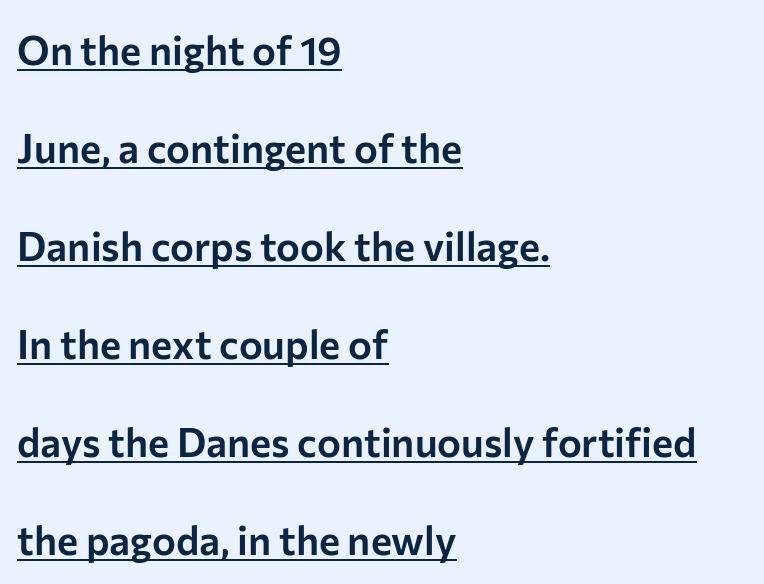
Q: Is the text italic (slanted)? A: No, it is upright.
Q: Is the typeface a serif or a sans-serif typeface? A: Sans-serif.
Q: Is the text underlined? A: Yes.
Q: How is the paragraph aligned? A: Left-aligned.
Q: Is the spacing between letters normal or unusually wide? A: Normal.
Q: Is the spacing between lines tight, normal or loose? A: Loose.
Q: Width (condensed, normal, or wide)? A: Normal.
Q: Stroke contrast? A: Low.
Q: x-height? A: Medium.
Q: Monospaced? A: No.
